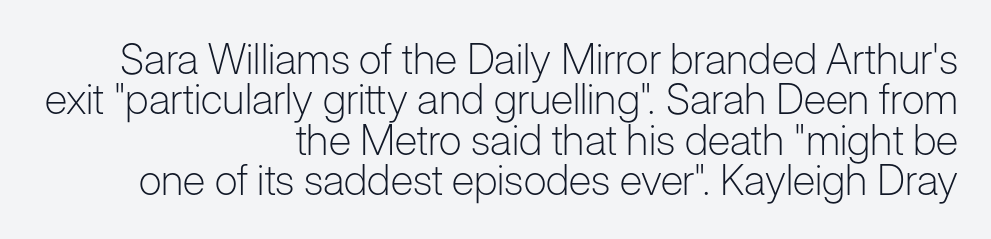
Lines of text with bare space underneath. Summary of weight: not heavy and not bold. Is the block centered? No — it sits flush against the right margin. Does extra space separate the letters? No, they use regular spacing. The letters carry no serifs — their stems end cleanly without finishing strokes.
